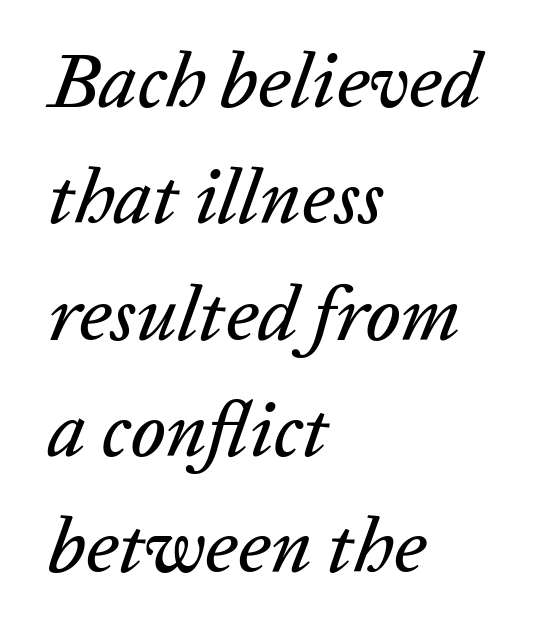
A typesetter would call this proportional, since set widths differ per character. The lines are quadded left. Italic: yes, the glyphs are oblique. What stands out about the letter spacing? Nothing — it is the standard amount.
